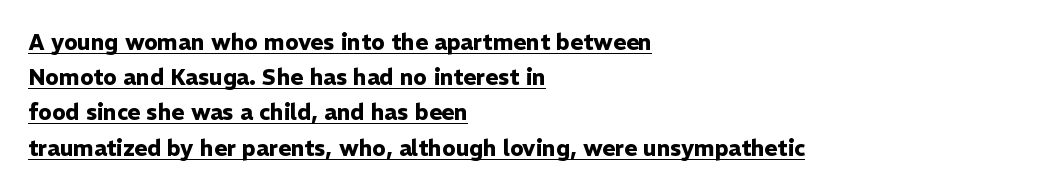
{"italic": "no", "bold": "yes", "underline": "yes", "align": "left", "line_spacing": "normal", "line_spacing_ratio": 1.6, "letter_spacing": "normal", "letter_spacing_em": 0.0, "glyph_px": 22}
